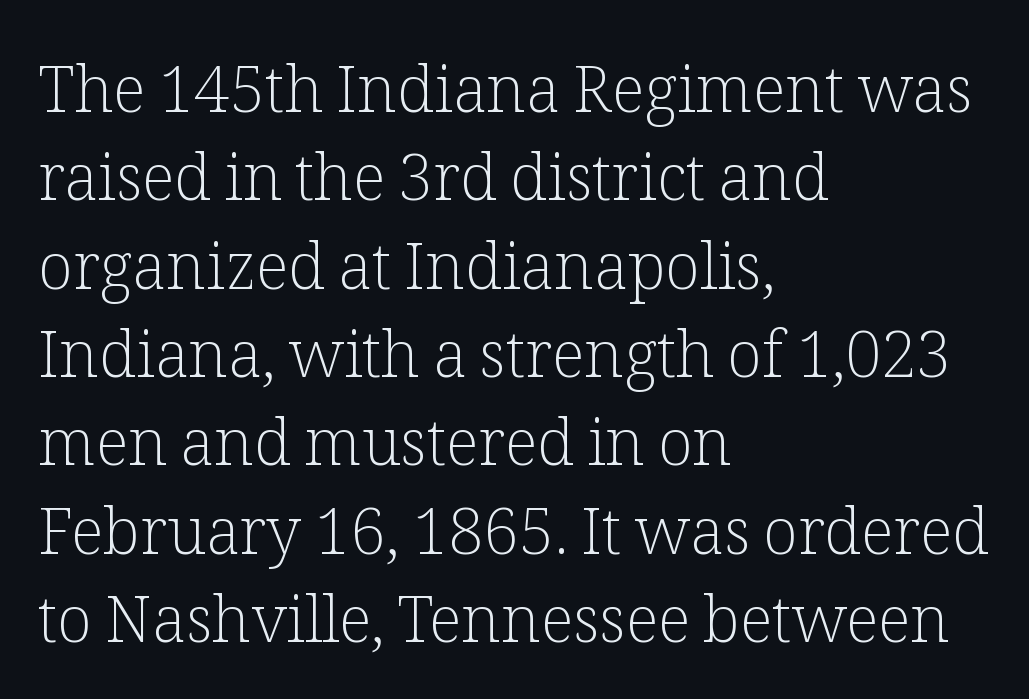
Q: Is the text bold? A: No.
Q: Is the text italic (slanted)? A: No, it is upright.
Q: Is the typeface a serif or a sans-serif typeface? A: Serif.
Q: Is the text underlined? A: No.
Q: How is the paragraph aligned? A: Left-aligned.
Q: Is the spacing between letters normal or unusually wide? A: Normal.
Q: Is the spacing between lines tight, normal or loose? A: Normal.
Q: Width (condensed, normal, or wide)? A: Normal.
Q: Stroke contrast? A: Low.
Q: x-height? A: Medium.
Q: Monospaced? A: No.
